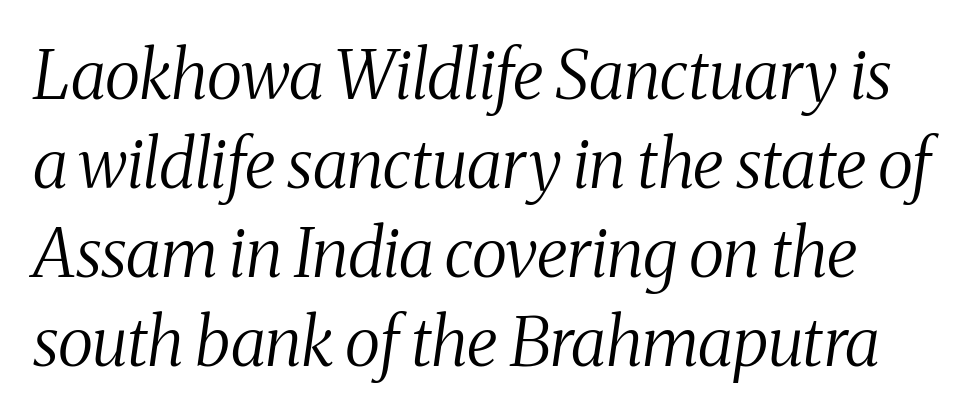
Q: Is the text bold? A: No.
Q: Is the text italic (slanted)? A: Yes, it leans right by about 8 degrees.
Q: Is the typeface a serif or a sans-serif typeface? A: Serif.
Q: Is the text underlined? A: No.
Q: Is the spacing between letters normal or unusually wide? A: Normal.
Q: Is the spacing between lines tight, normal or loose? A: Normal.
Q: Width (condensed, normal, or wide)? A: Condensed.
Q: Stroke contrast? A: Medium.
Q: x-height? A: Medium.
Q: Monospaced? A: No.
